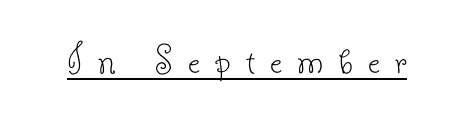
The image shows 43 px thin serif type, upright; set unusually wide letter spacing (+0.35 em), underlined; low stroke contrast and a small x-height.
